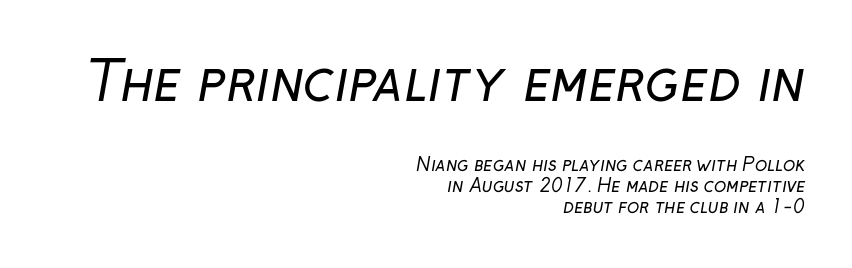
Q: Is the text bold? A: No.
Q: Is the typeface a serif or a sans-serif typeface? A: Sans-serif.
Q: Is the text underlined? A: No.
Q: How is the paragraph aligned? A: Right-aligned.
Q: Is the spacing between letters normal or unusually wide? A: Normal.
Q: Which block of text is set in a larger size, the first (top) or the second (bottom)? A: The first (top) one.
Q: Width (condensed, normal, or wide)? A: Normal.
Q: Stroke contrast? A: Low.
Q: x-height? A: Medium.
Q: Monospaced? A: No.
